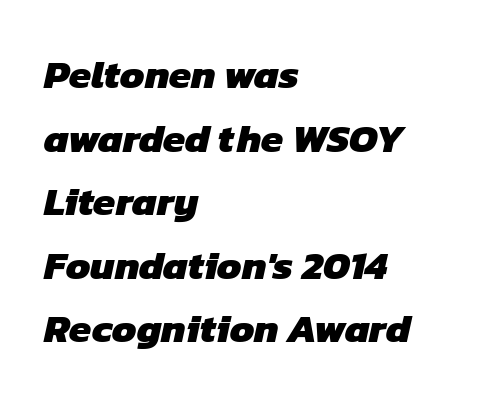
The image shows 40 px heavy sans-serif type; set left-aligned, normal line spacing (1.59x), normal letter spacing, not underlined; low stroke contrast and a medium x-height.
